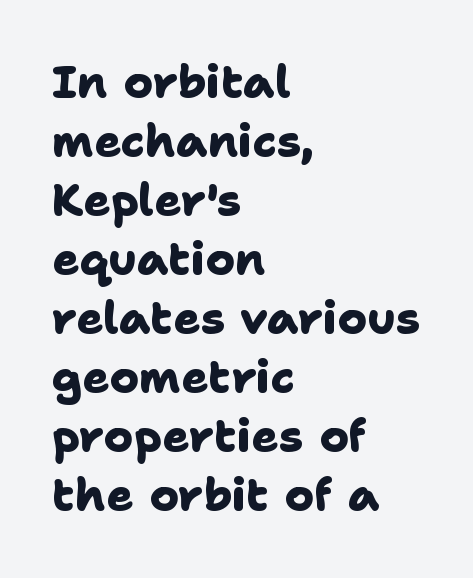
What kind of face is this? One without serifs — a sans. Each new line begins a customary step beneath the previous one. As a designer I'd log this as weight 700, bold. The ragged edge is on the right, which tells us the setting is flush left. Proportional: the letters do not fall into vertical columns.
